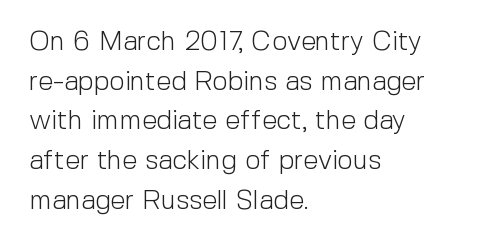
{"italic": "no", "bold": "no", "underline": "no", "align": "left", "line_spacing": "normal", "line_spacing_ratio": 1.47, "letter_spacing": "normal", "letter_spacing_em": 0.0, "glyph_px": 27}
